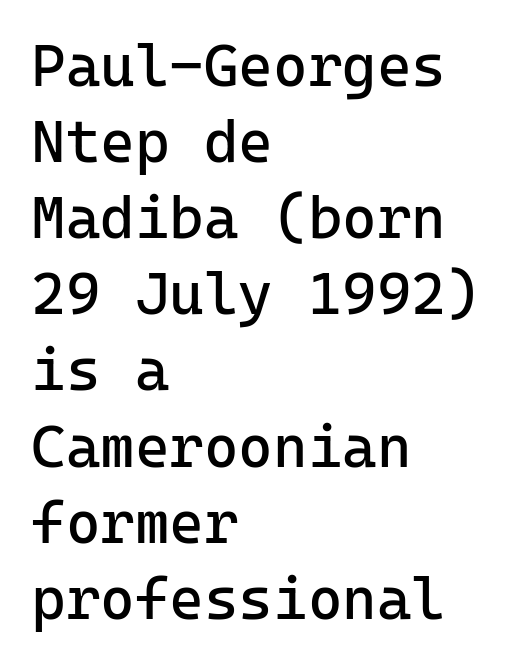
Q: Is the text bold? A: No.
Q: Is the text italic (slanted)? A: No, it is upright.
Q: Is the typeface a serif or a sans-serif typeface? A: Sans-serif.
Q: Is the text underlined? A: No.
Q: How is the paragraph aligned? A: Left-aligned.
Q: Is the spacing between letters normal or unusually wide? A: Normal.
Q: Is the spacing between lines tight, normal or loose? A: Normal.
Q: Width (condensed, normal, or wide)? A: Normal.
Q: Stroke contrast? A: Low.
Q: x-height? A: Medium.
Q: Monospaced? A: Yes.
